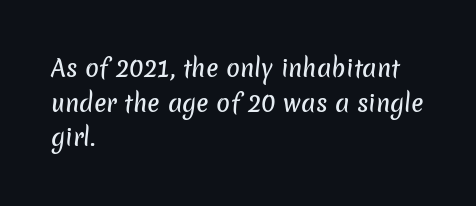
The image shows 23 px text type; set left-aligned, normal line spacing (1.51x), normal letter spacing, not underlined.
